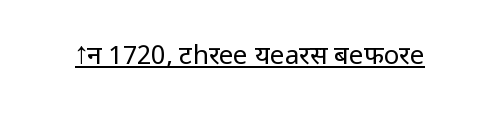
{"italic": "no", "bold": "no", "underline": "yes", "letter_spacing": "normal", "letter_spacing_em": 0.0, "glyph_px": 26}
